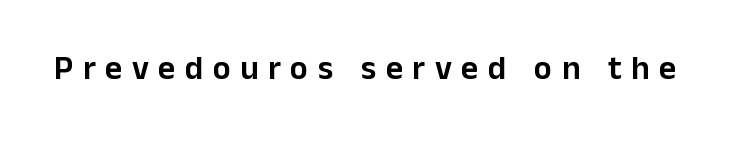
No word sits above an underline. The lettering stays uniformly vertical, giving the passage a roman look. Proportional: the letters do not fall into vertical columns. Spacing between characters has been opened up far beyond the box default.
